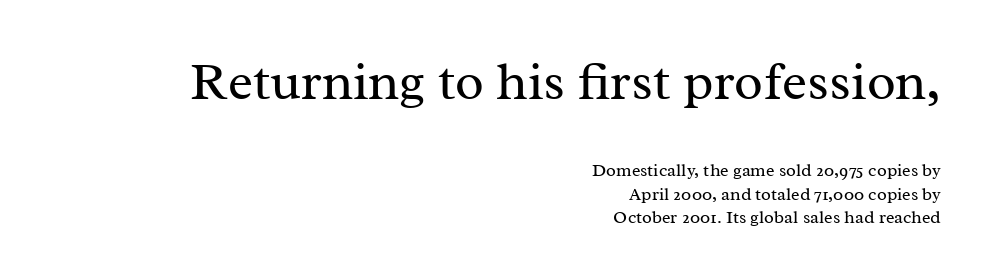
Q: Is the text bold? A: No.
Q: Is the text italic (slanted)? A: No, it is upright.
Q: Is the typeface a serif or a sans-serif typeface? A: Serif.
Q: Is the text underlined? A: No.
Q: How is the paragraph aligned? A: Right-aligned.
Q: Is the spacing between letters normal or unusually wide? A: Normal.
Q: Is the spacing between lines tight, normal or loose? A: Normal.
Q: Which block of text is set in a larger size, the first (top) or the second (bottom)? A: The first (top) one.
Q: Width (condensed, normal, or wide)? A: Normal.
Q: Stroke contrast? A: Medium.
Q: x-height? A: Medium.
Q: Monospaced? A: No.
